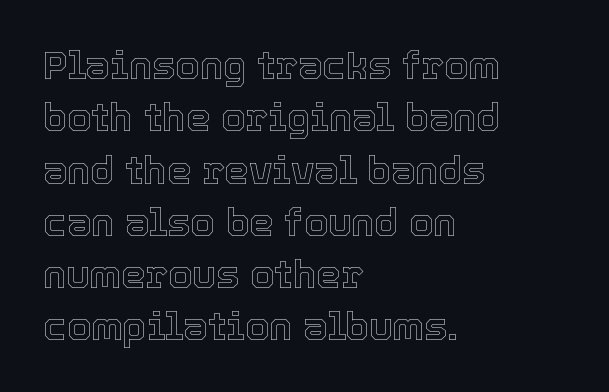
Q: Is the text italic (slanted)? A: No, it is upright.
Q: Is the text underlined? A: No.
Q: How is the paragraph aligned? A: Left-aligned.
Q: Is the spacing between letters normal or unusually wide? A: Normal.
Q: Is the spacing between lines tight, normal or loose? A: Normal.
Q: Width (condensed, normal, or wide)? A: Normal.
Q: x-height? A: Medium.
Q: Monospaced? A: No.
